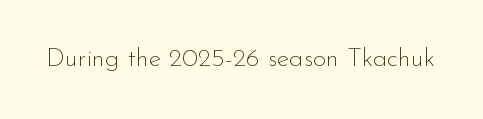
The image shows 26 px text type, upright; set normal letter spacing, not underlined.
